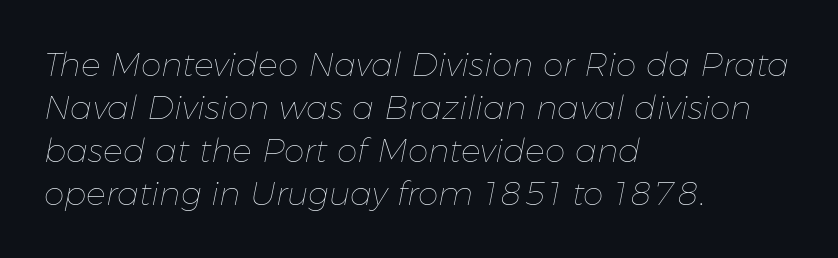
Q: Is the text bold? A: No.
Q: Is the text italic (slanted)? A: Yes, it leans right by about 11 degrees.
Q: Is the text underlined? A: No.
Q: How is the paragraph aligned? A: Left-aligned.
Q: Is the spacing between letters normal or unusually wide? A: Normal.
Q: Is the spacing between lines tight, normal or loose? A: Normal.
Q: Width (condensed, normal, or wide)? A: Normal.
Q: Stroke contrast? A: Low.
Q: x-height? A: Medium.
Q: Monospaced? A: No.
